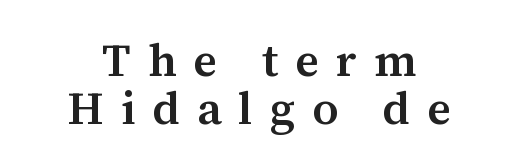
{"serif": "yes", "italic": "no", "bold": "semi", "weight": "semibold", "width": "normal", "stroke_contrast": "medium", "x_height": "medium", "monospaced": "no", "underline": "no", "align": "center", "line_spacing": "tight", "line_spacing_ratio": 1.04, "letter_spacing": "wide", "letter_spacing_em": 0.37, "glyph_px": 46}
